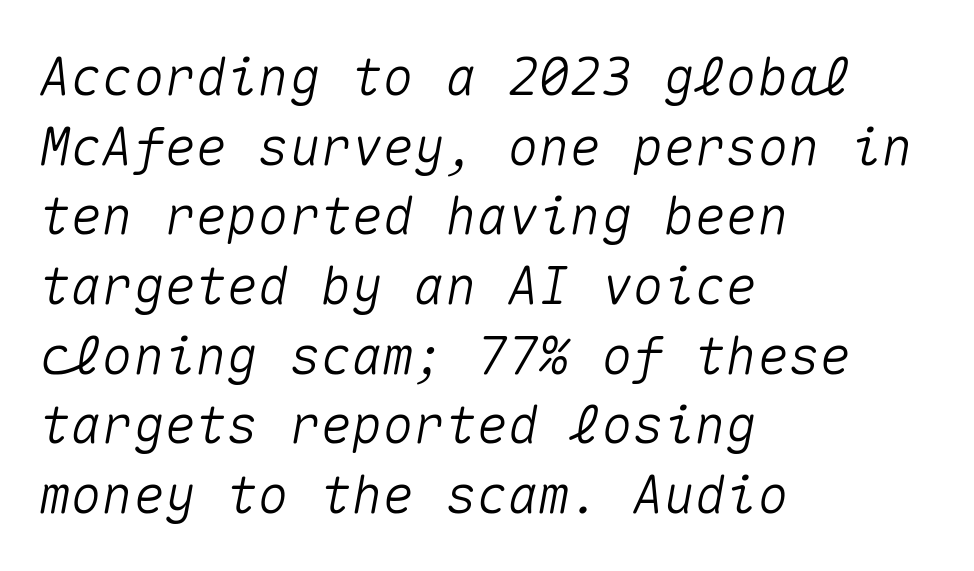
The image shows 52 px text type, italic (leaning right), monospaced; set left-aligned, normal line spacing (1.34x), normal letter spacing, not underlined; medium stroke contrast and a medium x-height.
